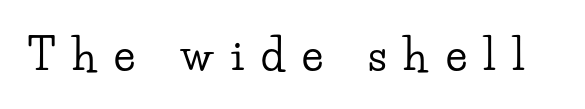
{"serif": "yes", "italic": "no", "width": "wide", "stroke_contrast": "low", "x_height": "small", "monospaced": "no", "underline": "no", "letter_spacing": "wide", "letter_spacing_em": 0.41, "glyph_px": 43}
